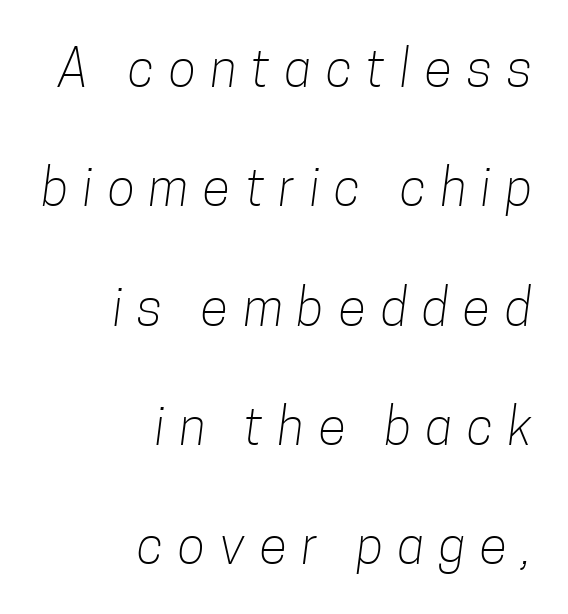
The characters are drawn with everyday or finer stroke widths. Examine the stroke ends and you'll find no serifs. Looks like regular typesetting: each glyph gets only the width it needs. The area under the type is left untouched. Typeset ragged left — the right edge is the straight one. Honestly, the letter spacing is so wide it's the main thing you notice.
